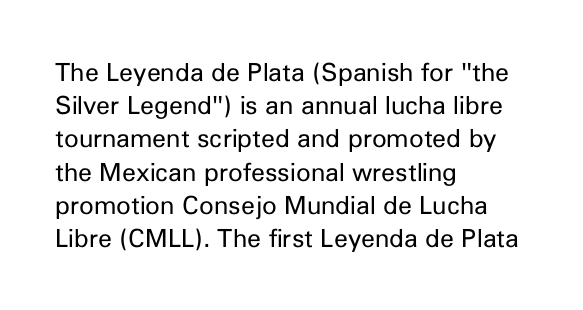
Q: Is the text bold? A: No.
Q: Is the text italic (slanted)? A: No, it is upright.
Q: Is the text underlined? A: No.
Q: How is the paragraph aligned? A: Left-aligned.
Q: Is the spacing between letters normal or unusually wide? A: Normal.
Q: Is the spacing between lines tight, normal or loose? A: Normal.
